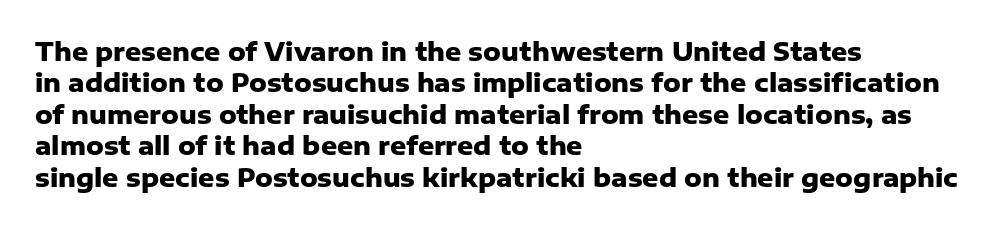
Q: Is the text bold? A: Yes.
Q: Is the text italic (slanted)? A: No, it is upright.
Q: Is the text underlined? A: No.
Q: How is the paragraph aligned? A: Left-aligned.
Q: Is the spacing between letters normal or unusually wide? A: Normal.
Q: Is the spacing between lines tight, normal or loose? A: Normal.
